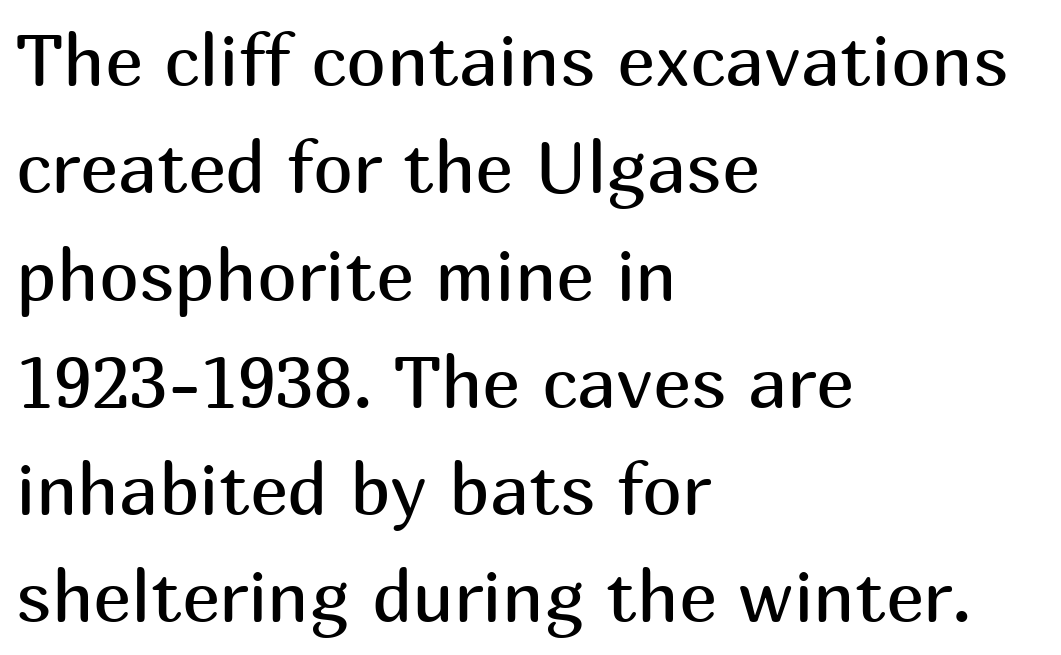
The image shows 72 px regular-weight sans-serif type, upright; set left-aligned, normal line spacing (1.49x), normal letter spacing, not underlined; medium stroke contrast and a medium x-height.
